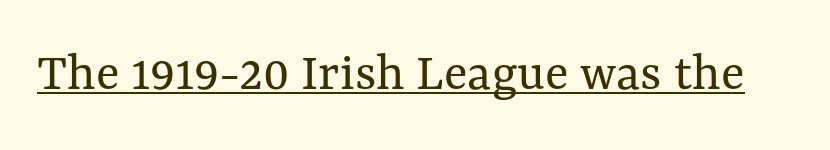
Q: Is the text bold? A: No.
Q: Is the text italic (slanted)? A: No, it is upright.
Q: Is the text underlined? A: Yes.
Q: Is the spacing between letters normal or unusually wide? A: Normal.
Q: Width (condensed, normal, or wide)? A: Normal.
Q: Stroke contrast? A: Medium.
Q: x-height? A: Medium.
Q: Monospaced? A: No.
